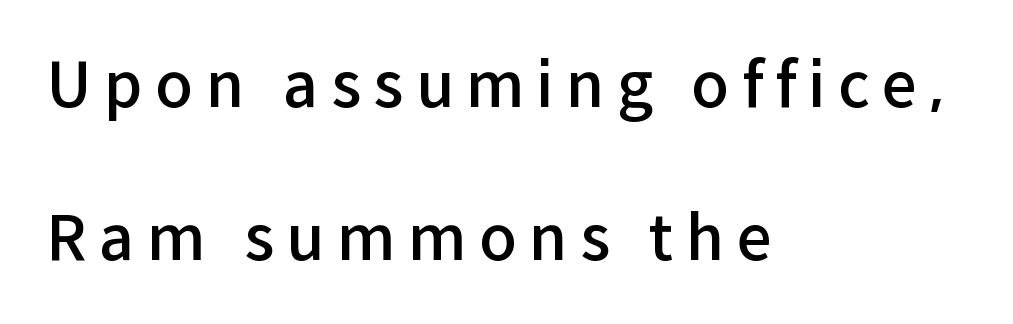
Q: Is the text bold? A: Semi-bold.
Q: Is the text italic (slanted)? A: No, it is upright.
Q: Is the typeface a serif or a sans-serif typeface? A: Sans-serif.
Q: Is the text underlined? A: No.
Q: How is the paragraph aligned? A: Left-aligned.
Q: Is the spacing between letters normal or unusually wide? A: Unusually wide.
Q: Is the spacing between lines tight, normal or loose? A: Loose.
Q: Width (condensed, normal, or wide)? A: Normal.
Q: Stroke contrast? A: Low.
Q: x-height? A: Medium.
Q: Monospaced? A: No.
